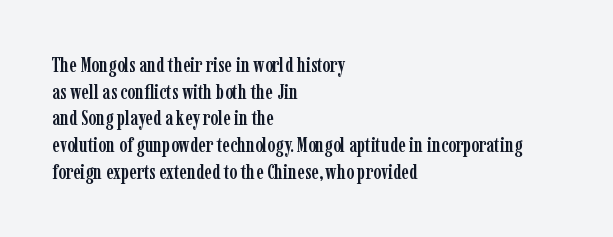
{"italic": "no", "underline": "no", "align": "left", "line_spacing": "normal", "line_spacing_ratio": 1.27, "letter_spacing": "normal", "letter_spacing_em": 0.0, "glyph_px": 21}
